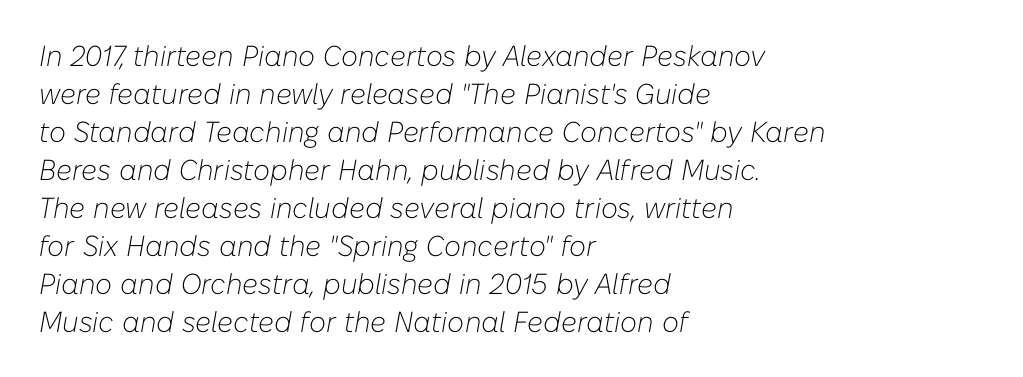
The image shows 29 px light type, italic (leaning right); set left-aligned, normal line spacing (1.31x), normal letter spacing, not underlined; low stroke contrast and a medium x-height.
